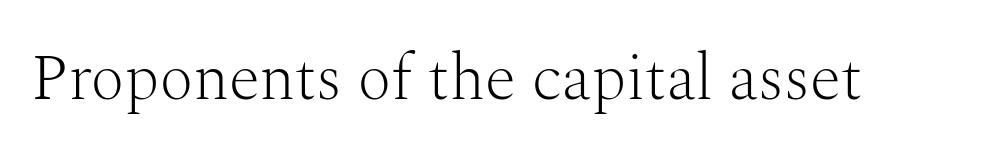
Compared with typical body copy, the letter spacing here is the same. Has an underline been added? It has not. Weight: not bold — regular or lighter. You can tell from the footed stems that serif type was used. Italic: no, the glyphs are upright roman.
